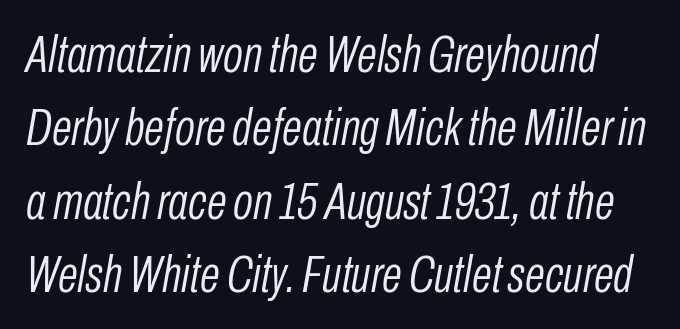
{"italic": "yes", "lean": "right", "slant_degrees": 10, "bold": "no", "weight": "light", "width": "condensed", "stroke_contrast": "low", "x_height": "medium", "monospaced": "no", "underline": "no", "line_spacing": "normal", "line_spacing_ratio": 1.41, "letter_spacing": "normal", "letter_spacing_em": 0.0, "glyph_px": 52}
